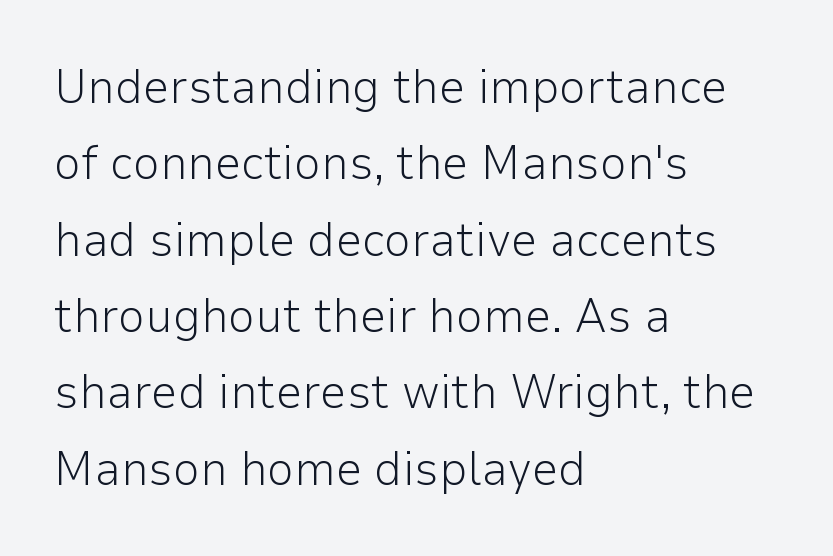
Here the designer chose a conventional face with non-uniform glyph widths. The font is comparable to plain body text, perhaps lighter. Is there any slant? The stems are plumb. What stands out about the letter spacing? Nothing — it is the standard amount.
